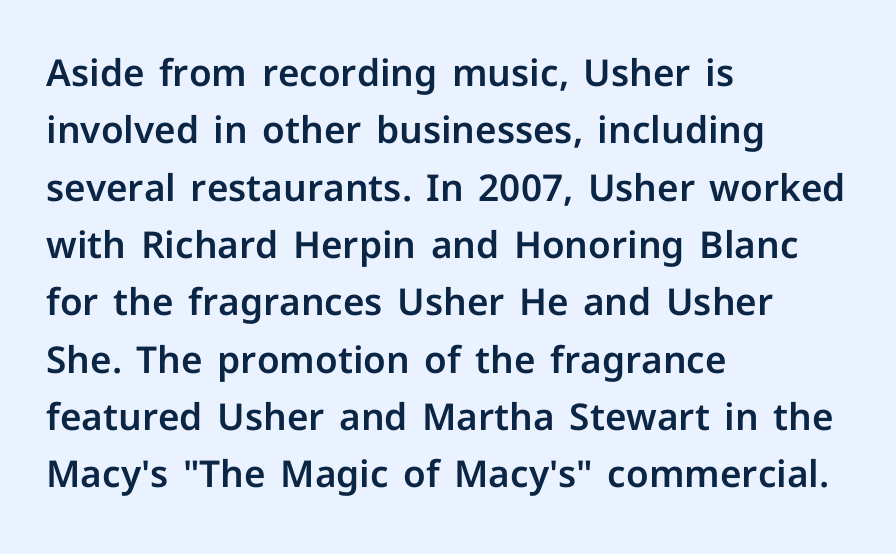
Q: Is the text italic (slanted)? A: No, it is upright.
Q: Is the typeface a serif or a sans-serif typeface? A: Sans-serif.
Q: Is the text underlined? A: No.
Q: How is the paragraph aligned? A: Left-aligned.
Q: Is the spacing between letters normal or unusually wide? A: Normal.
Q: Is the spacing between lines tight, normal or loose? A: Normal.
Q: Width (condensed, normal, or wide)? A: Normal.
Q: Stroke contrast? A: Low.
Q: x-height? A: Medium.
Q: Monospaced? A: No.
